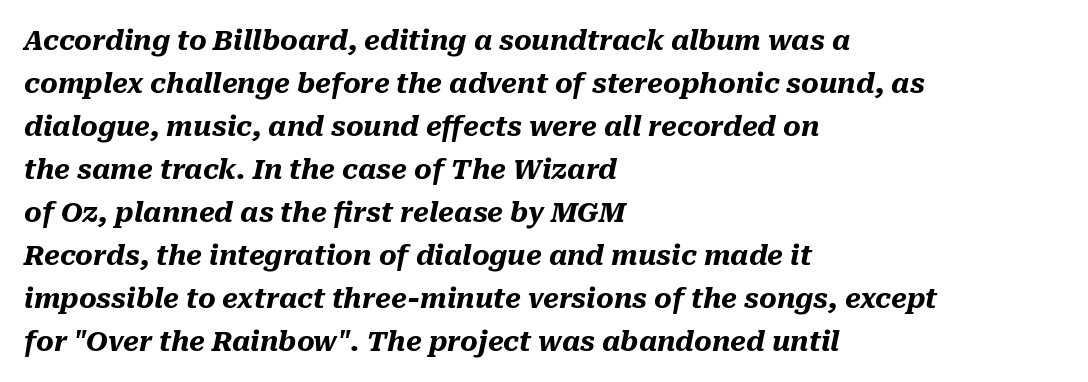
{"italic": "yes", "lean": "right", "slant_degrees": 10, "bold": "yes", "underline": "no", "align": "left", "line_spacing": "normal", "line_spacing_ratio": 1.59, "letter_spacing": "normal", "letter_spacing_em": 0.0, "glyph_px": 27}
